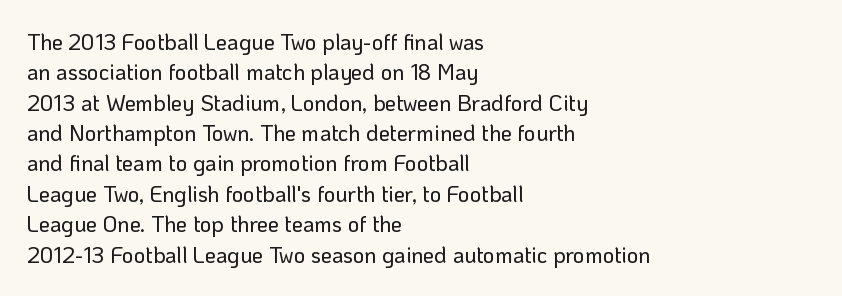
The image shows 22 px text type, upright; set left-aligned, normal line spacing (1.38x), normal letter spacing, not underlined.
